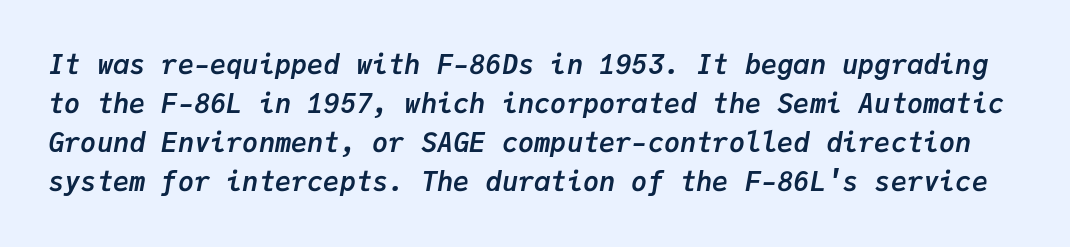
{"italic": "yes", "lean": "right", "slant_degrees": 9, "bold": "yes", "underline": "no", "line_spacing": "normal", "line_spacing_ratio": 1.45, "letter_spacing": "normal", "letter_spacing_em": 0.0, "glyph_px": 27}
